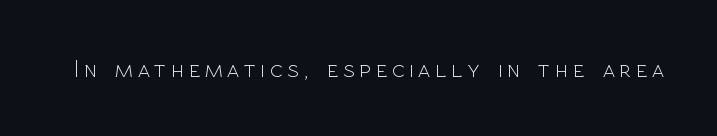
The image shows 26 px text type, upright; set not underlined.
